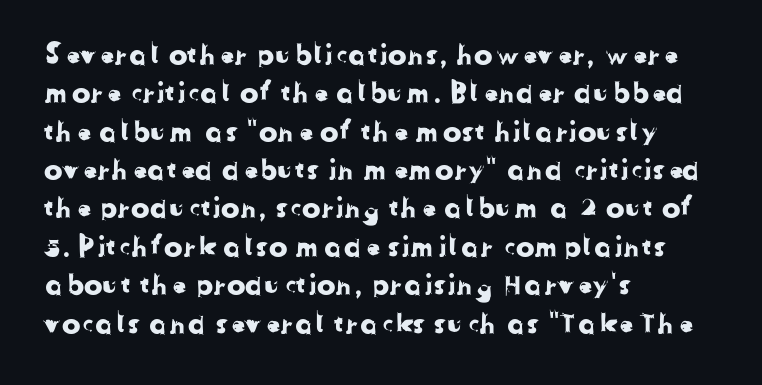
{"serif": "no", "width": "normal", "stroke_contrast": "low", "x_height": "medium", "monospaced": "no", "underline": "no", "align": "left", "line_spacing": "normal", "line_spacing_ratio": 1.37, "letter_spacing": "normal", "letter_spacing_em": 0.0, "glyph_px": 28}
